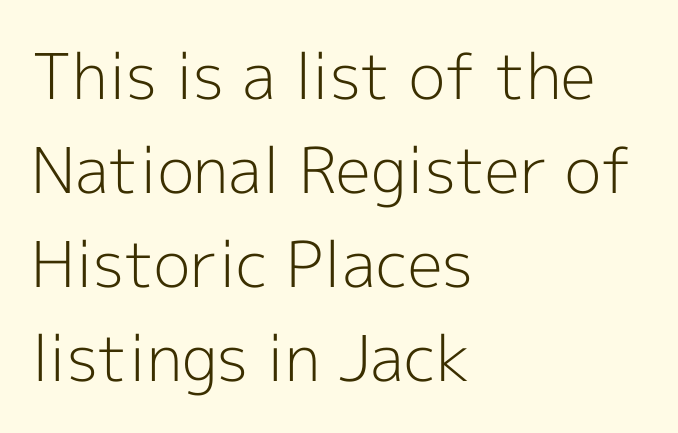
The image shows 63 px light sans-serif type, upright; set left-aligned, normal line spacing (1.49x), normal letter spacing, not underlined; a medium x-height.
